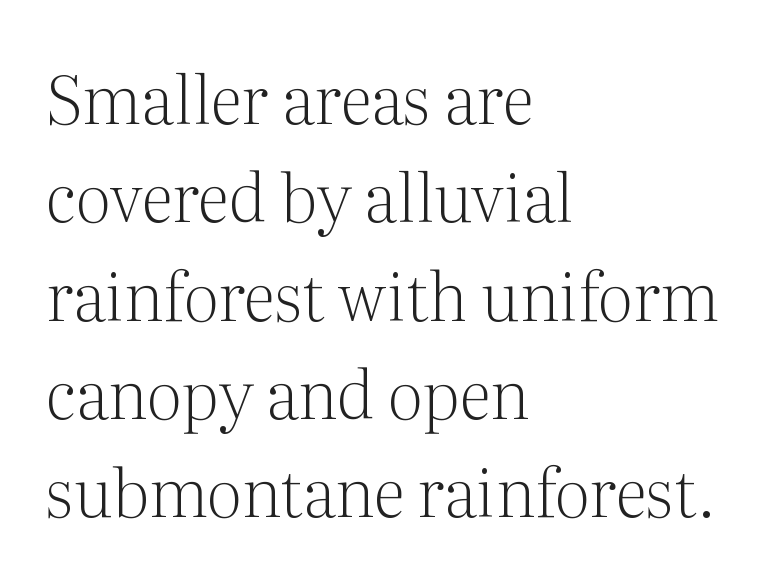
The image shows 66 px light serif type, upright; set left-aligned, normal line spacing (1.49x), normal letter spacing, not underlined; medium stroke contrast and a medium x-height.
